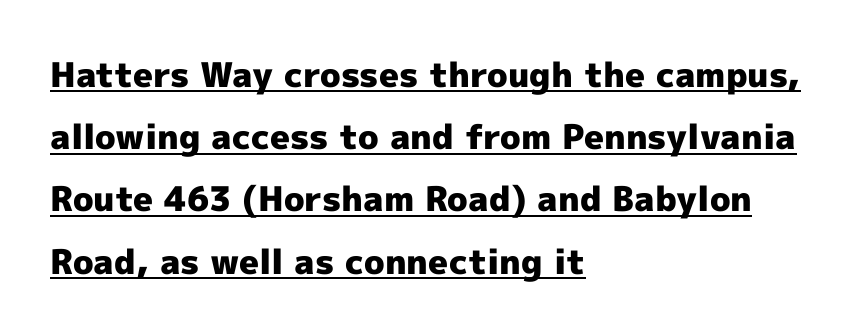
{"serif": "no", "italic": "no", "bold": "yes", "weight": "heavy", "width": "normal", "x_height": "medium", "monospaced": "no", "underline": "yes", "align": "left", "line_spacing_ratio": 1.83, "letter_spacing": "normal", "letter_spacing_em": 0.0, "glyph_px": 34}
